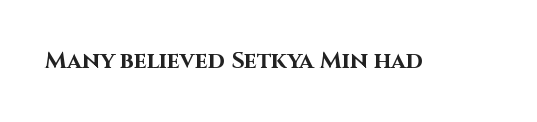
The image shows 23 px bold type, upright; set normal letter spacing, not underlined.
